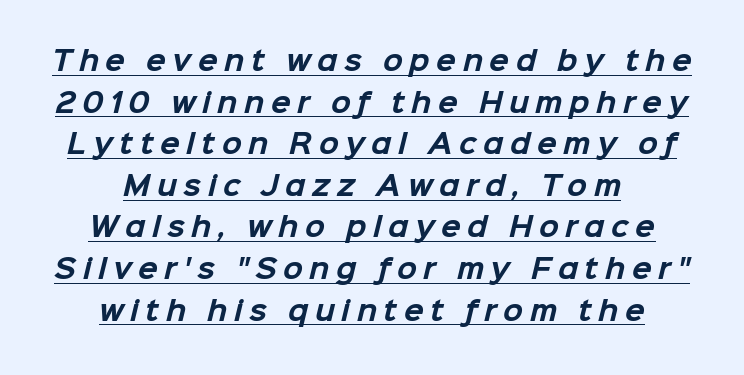
Q: Is the text bold? A: Yes.
Q: Is the text underlined? A: Yes.
Q: How is the paragraph aligned? A: Centered.
Q: Is the spacing between letters normal or unusually wide? A: Unusually wide.
Q: Is the spacing between lines tight, normal or loose? A: Normal.
